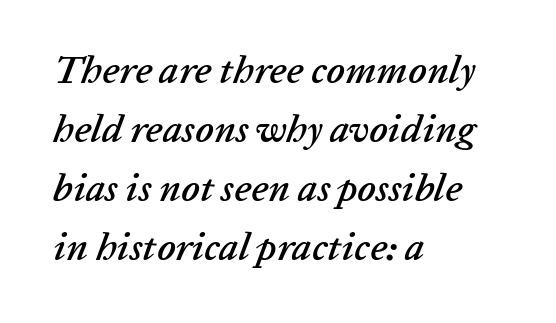
The image shows 39 px text type, italic (leaning right); set left-aligned, normal line spacing (1.51x), normal letter spacing, not underlined; low stroke contrast and a medium x-height.
